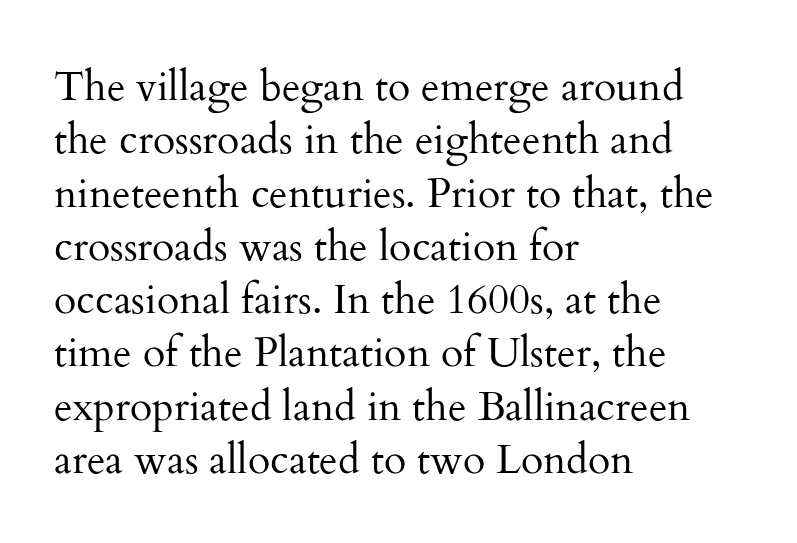
The image shows 41 px regular-weight serif type, upright; set left-aligned, normal line spacing (1.3x), normal letter spacing, not underlined; medium stroke contrast and a small x-height.
